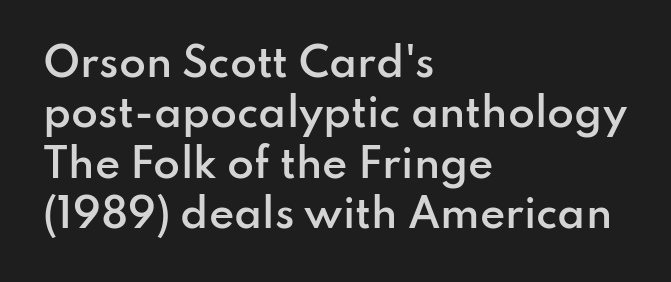
The image shows 39 px semibold sans-serif type, upright; set left-aligned, normal line spacing (1.29x), normal letter spacing, not underlined; low stroke contrast and a small x-height.
